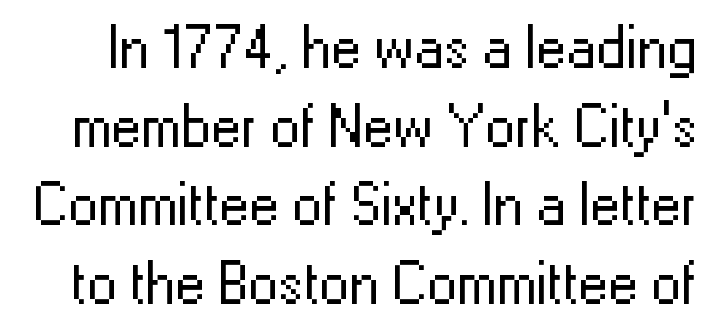
{"serif": "no", "italic": "no", "bold": "no", "weight": "regular", "width": "normal", "stroke_contrast": "low", "x_height": "medium", "monospaced": "no", "underline": "no", "line_spacing": "normal", "line_spacing_ratio": 1.31, "letter_spacing": "normal", "letter_spacing_em": 0.0, "glyph_px": 60}
